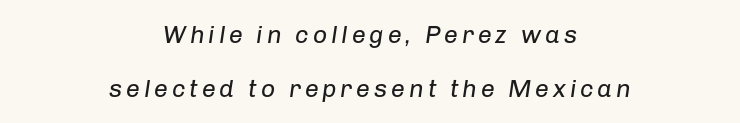
{"italic": "yes", "lean": "right", "slant_degrees": 8, "bold": "no", "underline": "no", "align": "center", "line_spacing": "loose", "line_spacing_ratio": 2.16, "glyph_px": 25}
